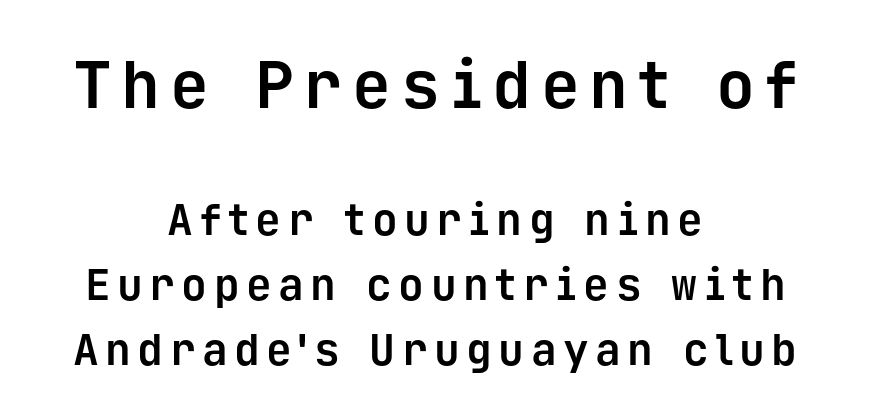
Each letter, wide or thin by design, is forced into the same width here. The composition opens big and finishes small. A centered setting, common on invitations and titles, is used for this passage. Posture: vertical. This is heavy type, rendered in bold.
